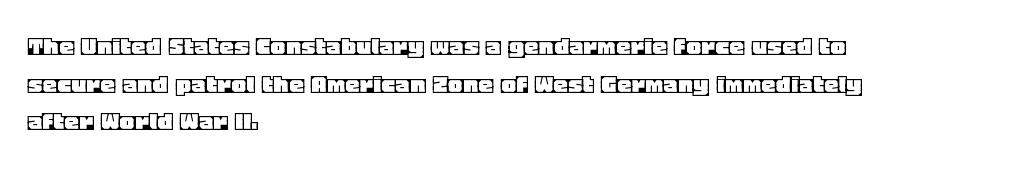
Q: Is the text italic (slanted)? A: No, it is upright.
Q: Is the text underlined? A: No.
Q: How is the paragraph aligned? A: Left-aligned.
Q: Is the spacing between letters normal or unusually wide? A: Normal.
Q: Is the spacing between lines tight, normal or loose? A: Normal.
Q: Width (condensed, normal, or wide)? A: Normal.
Q: x-height? A: Large.
Q: Monospaced? A: No.
